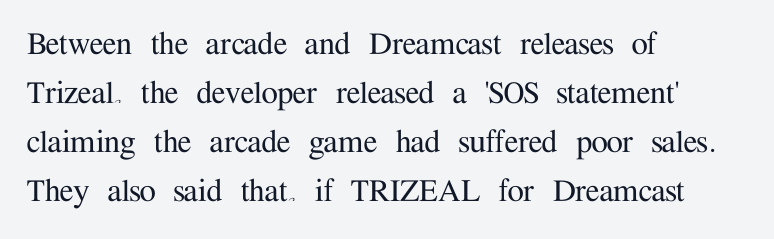
The passage shown has conventional tracking throughout. This rendering features lettering with no underline. The specimen reads as upright at a glance. Summary of vertical rhythm: regular, with standard interline spacing. You could not count columns in this text — the font is proportionally spaced.
